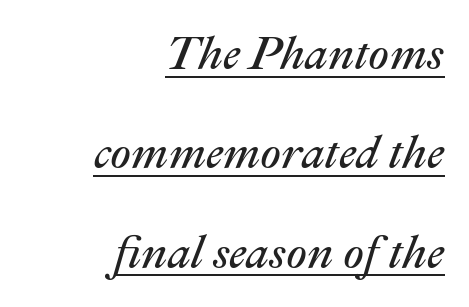
The image shows 46 px regular-weight type, italic (leaning right); set right-aligned, loose line spacing (2.16x), normal letter spacing, underlined; medium stroke contrast and a medium x-height.
